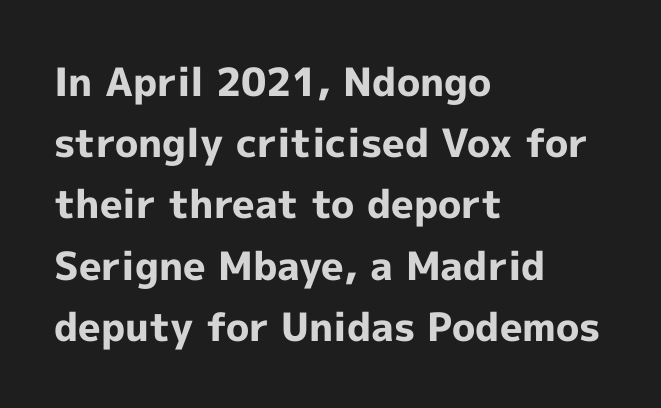
{"serif": "no", "italic": "no", "bold": "yes", "weight": "bold", "width": "normal", "x_height": "medium", "monospaced": "no", "underline": "no", "align": "left", "line_spacing": "normal", "line_spacing_ratio": 1.57, "letter_spacing": "normal", "letter_spacing_em": 0.0, "glyph_px": 39}
